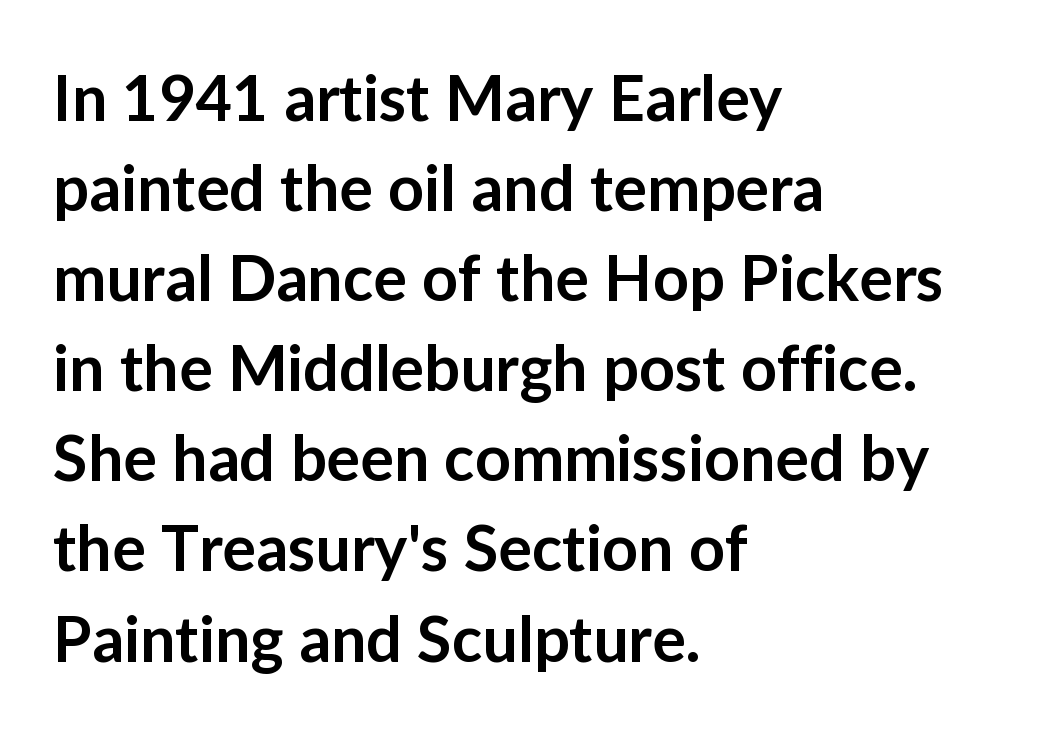
{"serif": "no", "italic": "no", "bold": "semi", "weight": "semibold", "width": "normal", "stroke_contrast": "low", "x_height": "medium", "monospaced": "no", "underline": "no", "align": "left", "line_spacing": "normal", "line_spacing_ratio": 1.43, "letter_spacing": "normal", "letter_spacing_em": 0.0, "glyph_px": 63}
